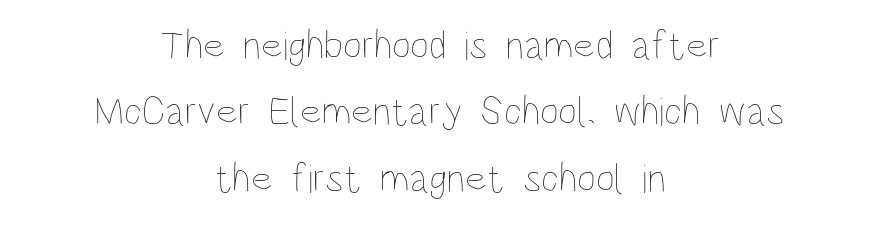
{"italic": "no", "bold": "no", "weight": "thin", "width": "condensed", "stroke_contrast": "low", "x_height": "large", "monospaced": "no", "underline": "no", "align": "center", "line_spacing": "normal", "line_spacing_ratio": 1.62, "letter_spacing": "normal", "letter_spacing_em": 0.0, "glyph_px": 41}
